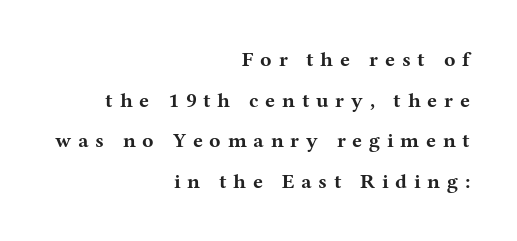
Q: Is the text bold? A: Yes.
Q: Is the text italic (slanted)? A: No, it is upright.
Q: Is the text underlined? A: No.
Q: How is the paragraph aligned? A: Right-aligned.
Q: Is the spacing between letters normal or unusually wide? A: Unusually wide.
Q: Is the spacing between lines tight, normal or loose? A: Loose.
